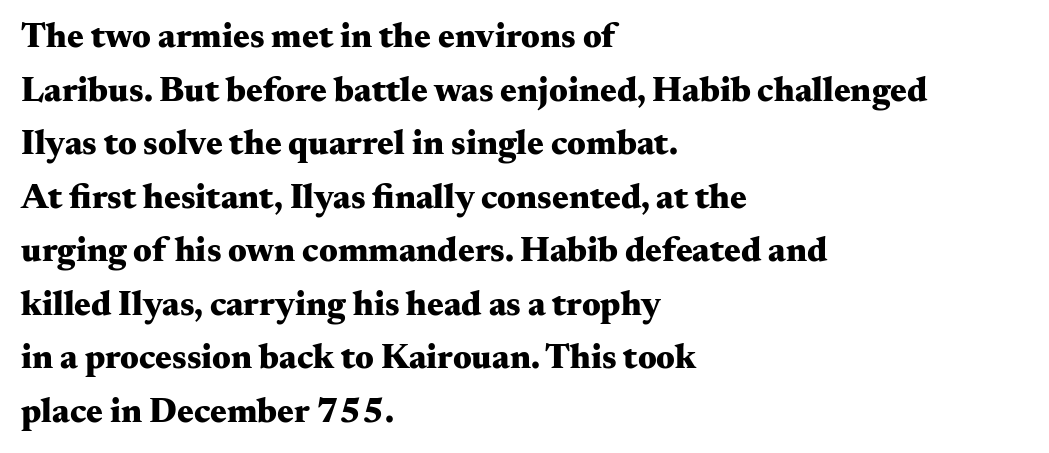
The image shows 35 px heavy, wide serif type, upright; set left-aligned, normal line spacing (1.53x), normal letter spacing, not underlined; medium stroke contrast and a small x-height.
